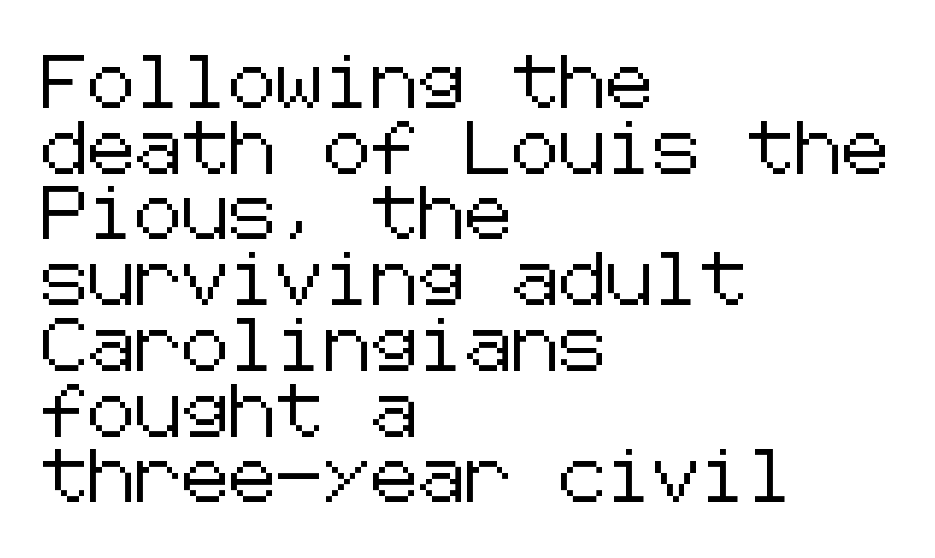
The image shows 53 px sans-serif type, upright; set left-aligned, line spacing 1.24x, normal letter spacing, not underlined; low stroke contrast and a medium x-height.
